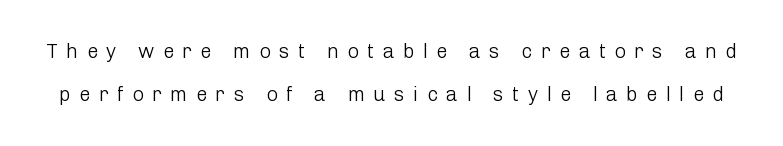
{"italic": "no", "bold": "no", "underline": "no", "line_spacing": "loose", "line_spacing_ratio": 2.17, "letter_spacing": "wide", "letter_spacing_em": 0.42, "glyph_px": 20}
